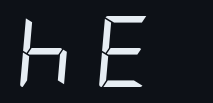
The image shows 71 px regular-weight, condensed type, italic (leaning right); set unusually wide letter spacing (+0.29 em), not underlined; low stroke contrast and a large x-height.
